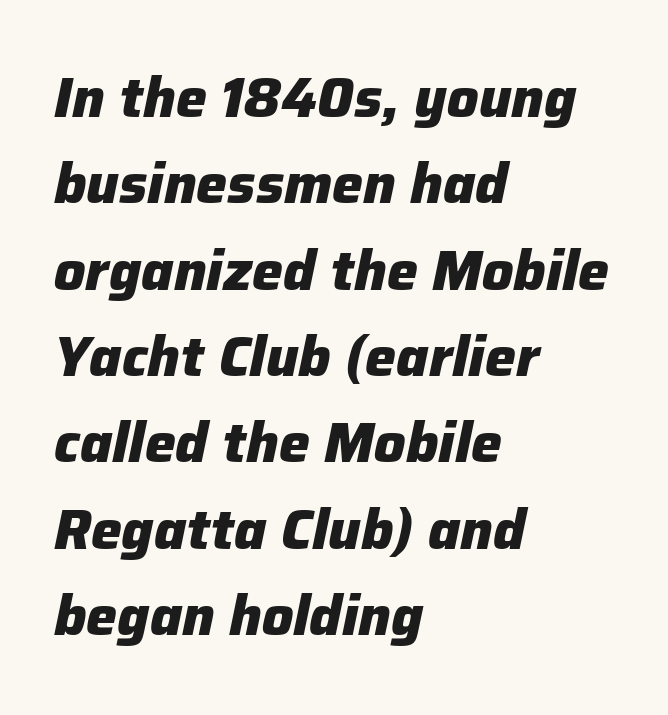
The image shows 55 px heavy type, italic (leaning right); set left-aligned, normal line spacing (1.57x), normal letter spacing, not underlined; low stroke contrast and a medium x-height.
